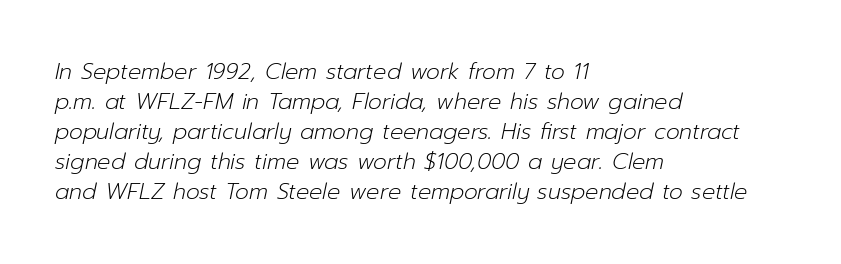
Teacher's note: observe the even left margin — that is flush-left alignment. It's the slanting kind of type. A normal amount of white space separates one row of letters from the next. The rendering keeps characters at their native spacing.
